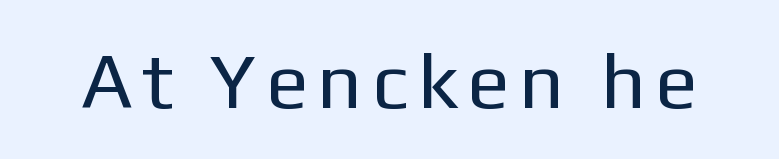
The image shows 79 px regular-weight sans-serif type, upright; set not underlined; low stroke contrast and a medium x-height.
